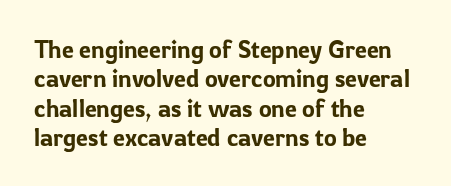
{"italic": "no", "underline": "no", "align": "left", "line_spacing_ratio": 1.22, "letter_spacing": "normal", "letter_spacing_em": 0.0, "glyph_px": 24}
